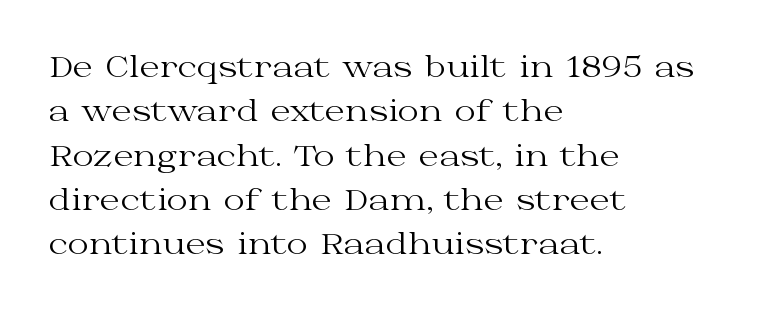
Standard letterfit; no display-style spreading of the glyphs. The face used here is proportionally spaced, like ordinary book or web type. This sample uses a serif face. If you drew a line through each stem, it would be perfectly vertical. Has an underline been added? It has not.
